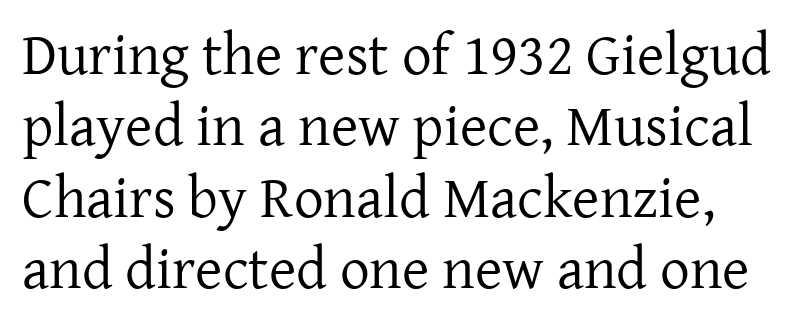
{"serif": "yes", "italic": "no", "bold": "no", "weight": "regular", "width": "normal", "stroke_contrast": "low", "x_height": "medium", "monospaced": "no", "underline": "no", "line_spacing_ratio": 1.21, "letter_spacing": "normal", "letter_spacing_em": 0.0, "glyph_px": 59}
